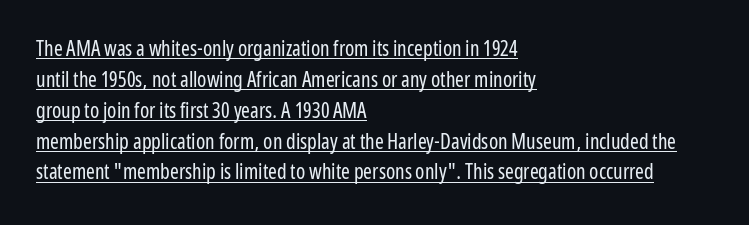
{"italic": "no", "bold": "no", "underline": "yes", "align": "left", "line_spacing": "normal", "line_spacing_ratio": 1.47, "letter_spacing": "normal", "letter_spacing_em": 0.0, "glyph_px": 21}
